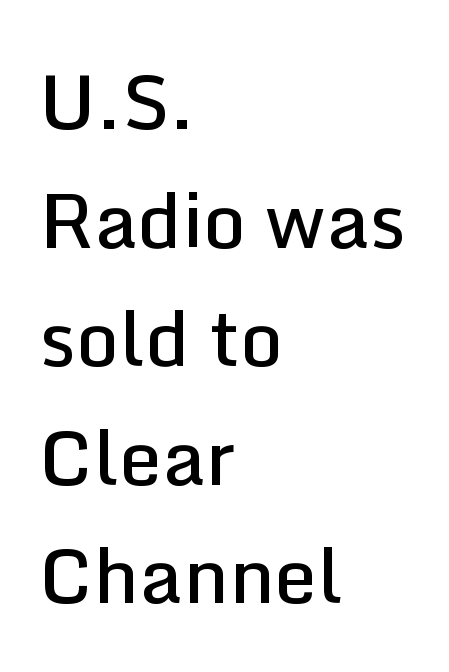
The image shows 76 px semibold sans-serif type, upright; set left-aligned, normal line spacing (1.56x), normal letter spacing, not underlined; low stroke contrast and a medium x-height.
